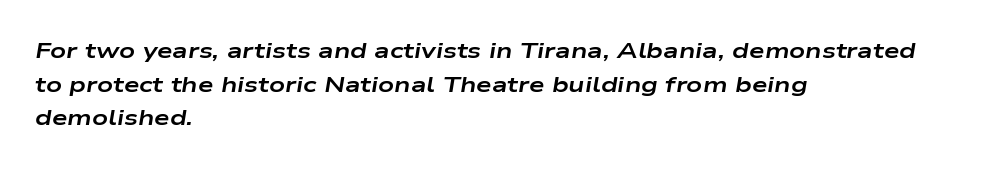
{"italic": "yes", "lean": "right", "slant_degrees": 9, "bold": "yes", "underline": "no", "align": "left", "line_spacing": "normal", "line_spacing_ratio": 1.53, "letter_spacing": "normal", "letter_spacing_em": 0.0, "glyph_px": 22}
